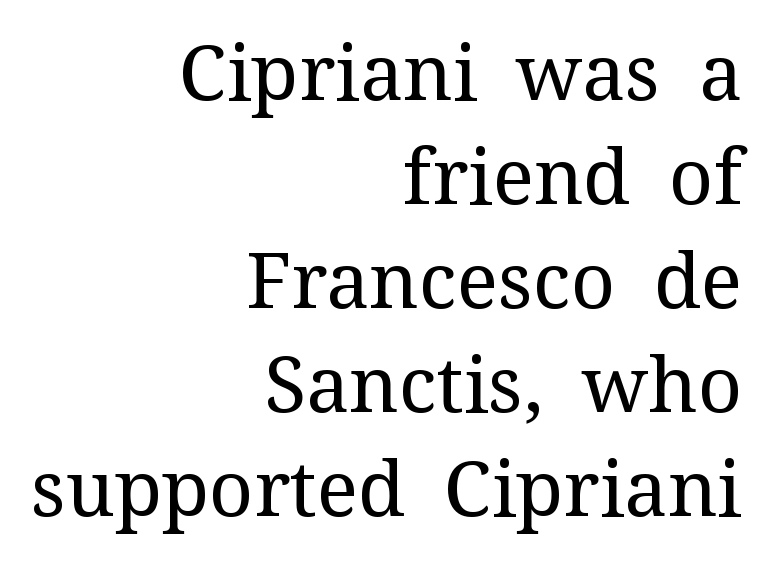
The image shows 77 px regular-weight serif type, upright; set right-aligned, normal line spacing (1.35x), normal letter spacing, not underlined; medium stroke contrast and a medium x-height.
